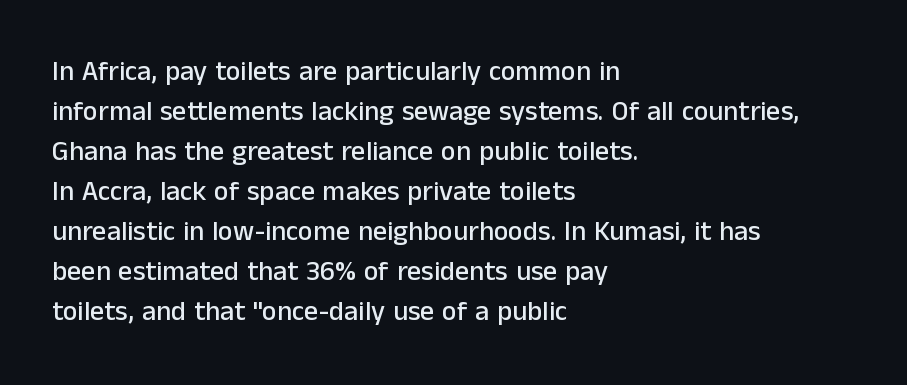
The image shows 28 px sans-serif type, upright; set left-aligned, normal line spacing (1.43x), normal letter spacing, not underlined; low stroke contrast and a medium x-height.
